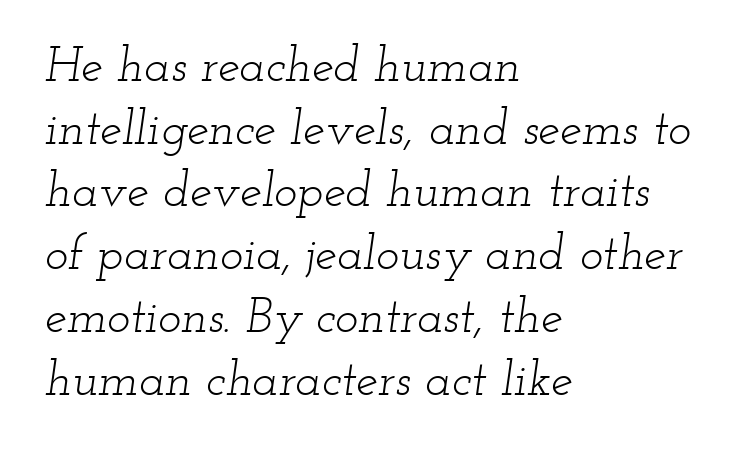
{"serif": "yes", "italic": "yes", "lean": "right", "slant_degrees": 12, "bold": "no", "weight": "light", "width": "wide", "stroke_contrast": "low", "x_height": "small", "monospaced": "no", "underline": "no", "align": "left", "line_spacing": "normal", "line_spacing_ratio": 1.28, "letter_spacing": "normal", "letter_spacing_em": 0.0, "glyph_px": 49}
